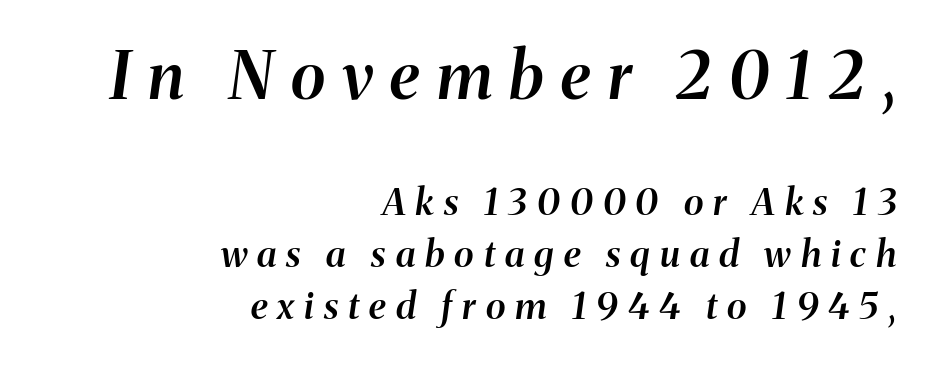
Q: Is the text bold? A: Semi-bold.
Q: Is the text italic (slanted)? A: Yes, it leans right by about 8 degrees.
Q: Is the text underlined? A: No.
Q: How is the paragraph aligned? A: Right-aligned.
Q: Is the spacing between letters normal or unusually wide? A: Unusually wide.
Q: Is the spacing between lines tight, normal or loose? A: Normal.
Q: Which block of text is set in a larger size, the first (top) or the second (bottom)? A: The first (top) one.
Q: Width (condensed, normal, or wide)? A: Normal.
Q: Stroke contrast? A: Medium.
Q: x-height? A: Medium.
Q: Monospaced? A: No.
